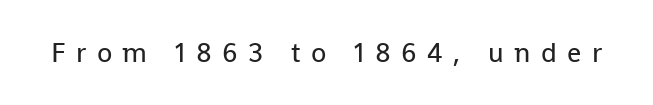
{"serif": "no", "italic": "no", "bold": "no", "weight": "regular", "width": "normal", "stroke_contrast": "low", "x_height": "medium", "monospaced": "no", "underline": "no", "letter_spacing": "wide", "letter_spacing_em": 0.37, "glyph_px": 28}
